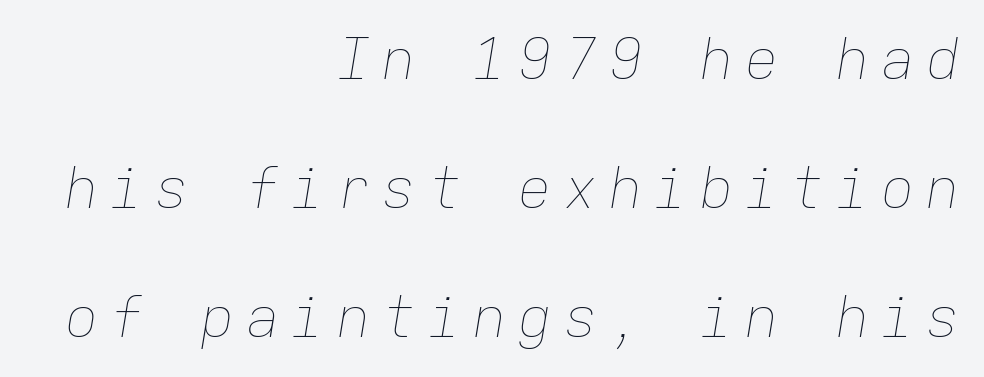
Q: Is the text bold? A: No.
Q: Is the text italic (slanted)? A: Yes, it leans right by about 9 degrees.
Q: Is the text underlined? A: No.
Q: How is the paragraph aligned? A: Right-aligned.
Q: Is the spacing between letters normal or unusually wide? A: Unusually wide.
Q: Is the spacing between lines tight, normal or loose? A: Loose.
Q: Width (condensed, normal, or wide)? A: Normal.
Q: Stroke contrast? A: Low.
Q: x-height? A: Medium.
Q: Monospaced? A: Yes.
